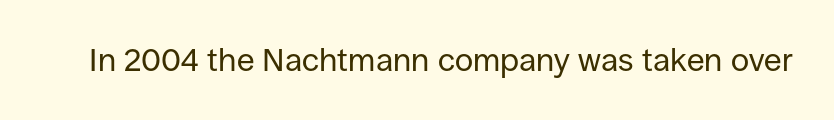
Heft: none added — not bold. The font family rendered here belongs to the sans-serif group. If you drew a line through each stem, it would be perfectly vertical. Is this a fixed-width face? No — the glyphs have proportional, varying widths. Decoration check: the copy has no underline. Look at the tracking — it's just the regular setting, nothing added.
